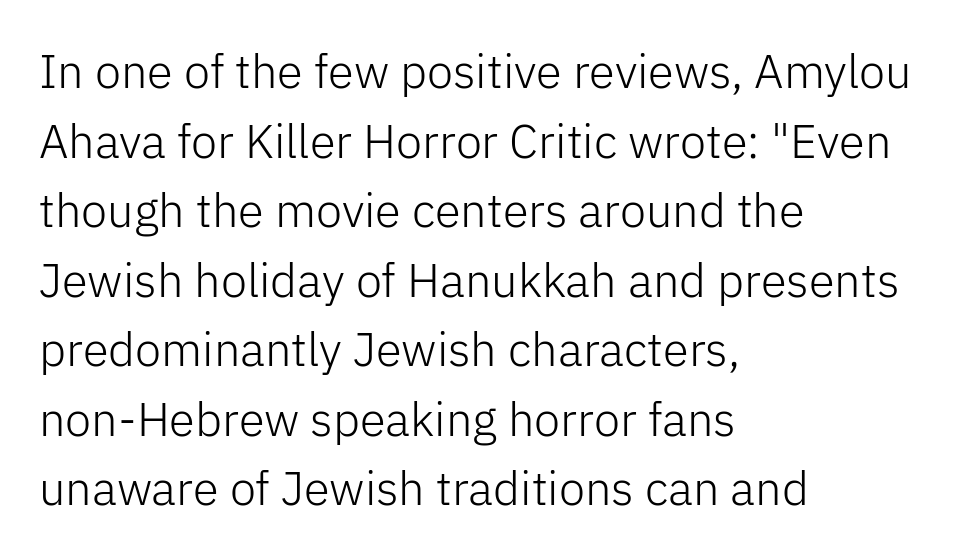
{"serif": "no", "italic": "no", "bold": "no", "weight": "light", "width": "normal", "stroke_contrast": "low", "x_height": "medium", "monospaced": "no", "underline": "no", "align": "left", "line_spacing": "normal", "line_spacing_ratio": 1.48, "letter_spacing": "normal", "letter_spacing_em": 0.0, "glyph_px": 47}
